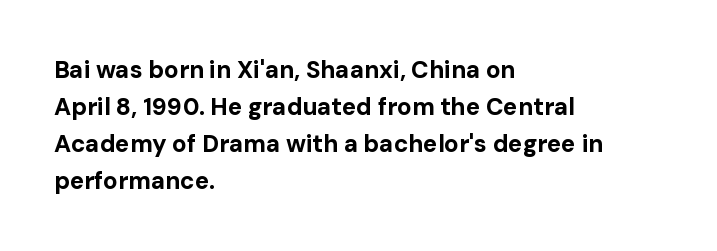
Q: Is the text bold? A: Yes.
Q: Is the text italic (slanted)? A: No, it is upright.
Q: Is the text underlined? A: No.
Q: How is the paragraph aligned? A: Left-aligned.
Q: Is the spacing between letters normal or unusually wide? A: Normal.
Q: Is the spacing between lines tight, normal or loose? A: Normal.
